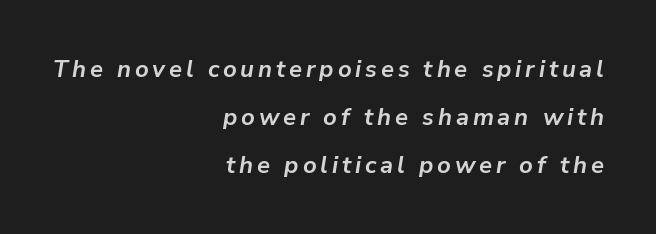
The image shows 24 px bold type, italic (leaning right); set right-aligned, loose line spacing (2.0x), not underlined.
